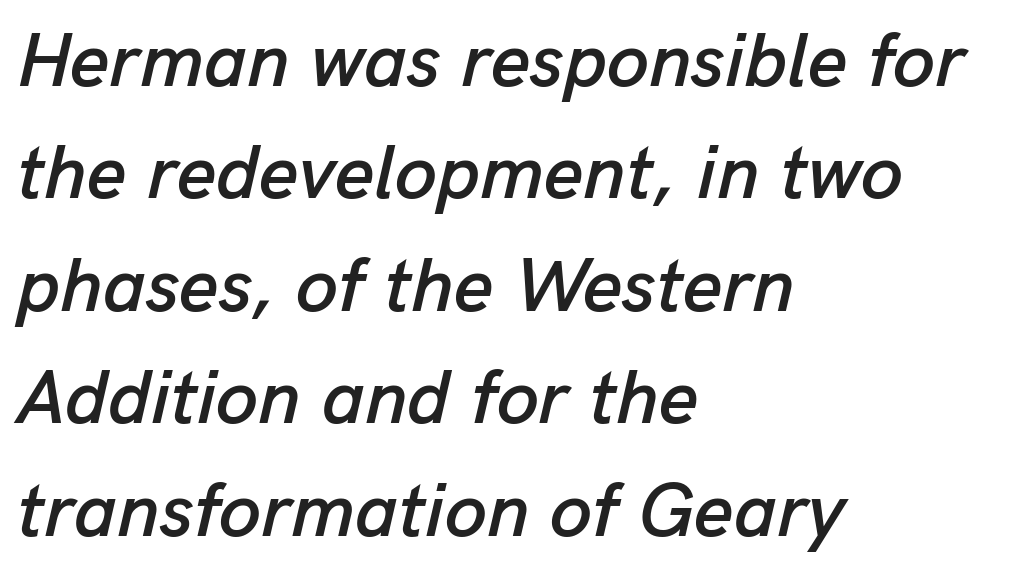
Each new line begins a customary step beneath the previous one. Typeset ragged right — the left edge is the straight one. The glyphs are unaccompanied by any horizontal stroke below them. Yep, that's italic — everything's leaning. A typesetter would call this proportional, since set widths differ per character.
